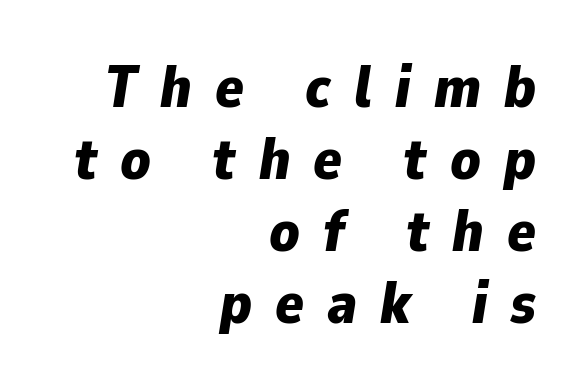
Q: Is the text bold? A: Yes.
Q: Is the text italic (slanted)? A: Yes, it leans right by about 9 degrees.
Q: Is the text underlined? A: No.
Q: How is the paragraph aligned? A: Right-aligned.
Q: Is the spacing between letters normal or unusually wide? A: Unusually wide.
Q: Width (condensed, normal, or wide)? A: Normal.
Q: Stroke contrast? A: Low.
Q: x-height? A: Medium.
Q: Monospaced? A: No.
